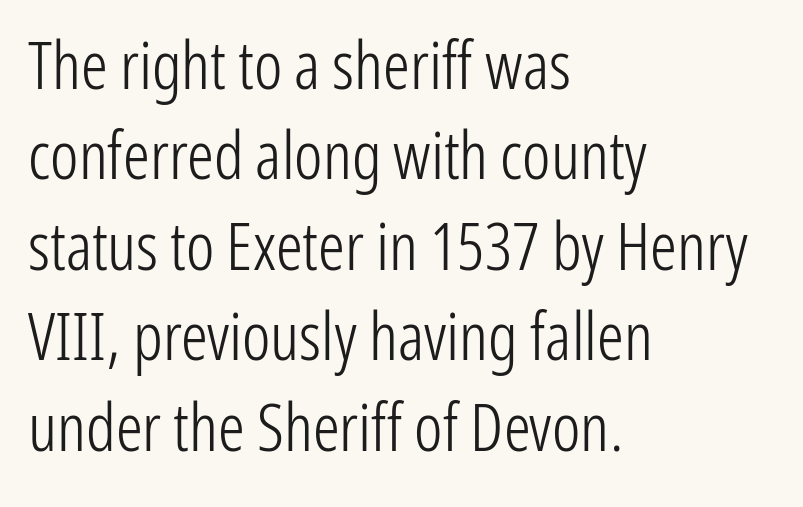
{"serif": "no", "italic": "no", "bold": "no", "weight": "light", "width": "condensed", "stroke_contrast": "low", "x_height": "medium", "monospaced": "no", "underline": "no", "align": "left", "line_spacing": "normal", "line_spacing_ratio": 1.35, "letter_spacing": "normal", "letter_spacing_em": 0.0, "glyph_px": 67}
